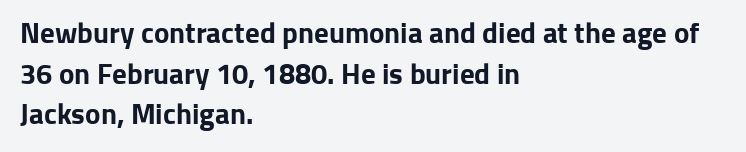
Q: Is the text bold? A: Yes.
Q: Is the text italic (slanted)? A: No, it is upright.
Q: Is the typeface a serif or a sans-serif typeface? A: Sans-serif.
Q: Is the text underlined? A: No.
Q: How is the paragraph aligned? A: Left-aligned.
Q: Is the spacing between letters normal or unusually wide? A: Normal.
Q: Is the spacing between lines tight, normal or loose? A: Normal.
Q: Width (condensed, normal, or wide)? A: Normal.
Q: Stroke contrast? A: Low.
Q: x-height? A: Medium.
Q: Monospaced? A: No.
